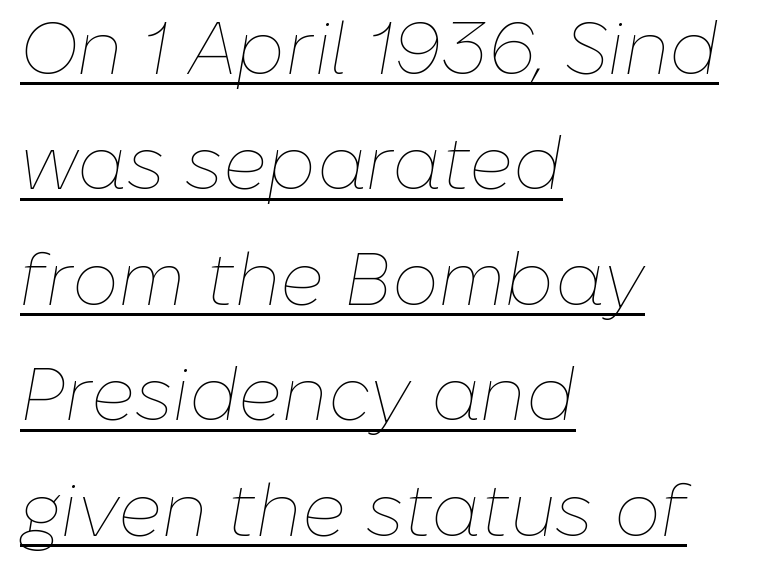
Yep, that's italic — everything's leaning. The passage shown is typed in a proportional face where columns would drift. Glance below the letters and you will spot a drawn line. The characters are drawn with everyday or finer stroke widths.
